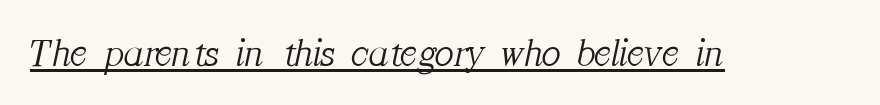
{"serif": "yes", "italic": "yes", "lean": "right", "slant_degrees": 12, "bold": "no", "weight": "light", "width": "normal", "stroke_contrast": "medium", "x_height": "medium", "monospaced": "no", "underline": "yes", "letter_spacing": "normal", "letter_spacing_em": 0.0, "glyph_px": 40}
